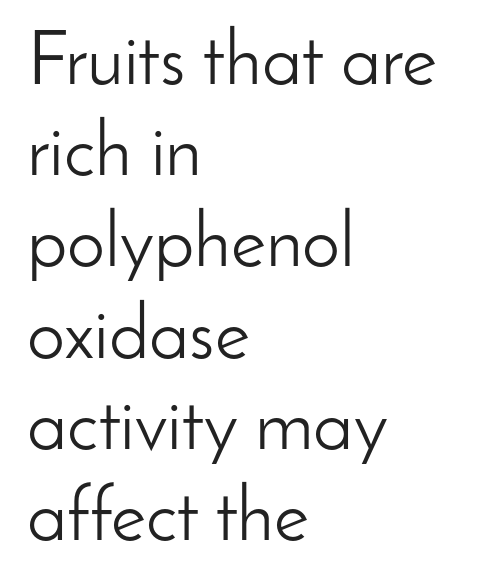
The image shows 76 px light sans-serif type, upright; set left-aligned, line spacing 1.2x, normal letter spacing, not underlined; low stroke contrast and a small x-height.
